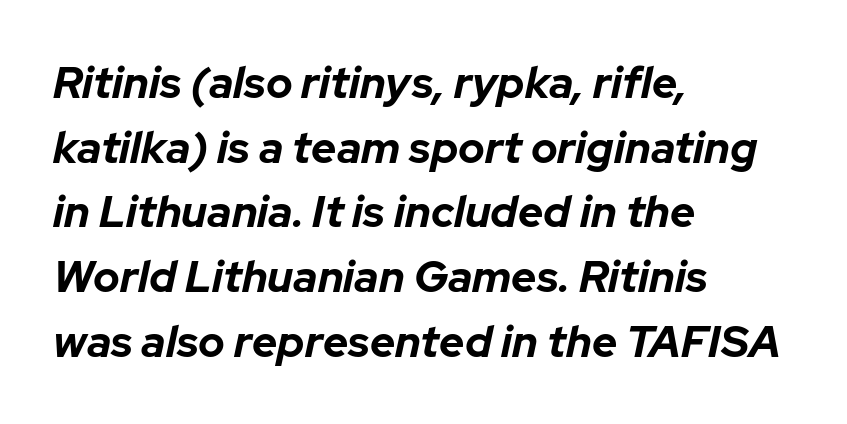
{"italic": "yes", "lean": "right", "slant_degrees": 12, "bold": "yes", "weight": "bold", "width": "normal", "stroke_contrast": "low", "x_height": "medium", "monospaced": "no", "underline": "no", "align": "left", "line_spacing": "normal", "line_spacing_ratio": 1.47, "letter_spacing": "normal", "letter_spacing_em": 0.0, "glyph_px": 44}
